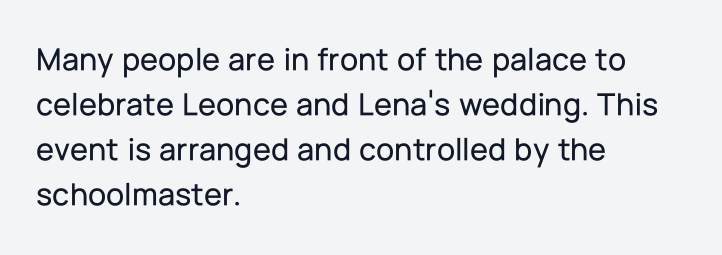
The paragraph shown leans on its left margin. Nope, not italic — everything's standing straight. Each word holds together tightly as a unit, with standard inter-letter gaps. The text was rendered using a sans face with plain stroke endings. The passage shown is typed in a proportional face where columns would drift.
